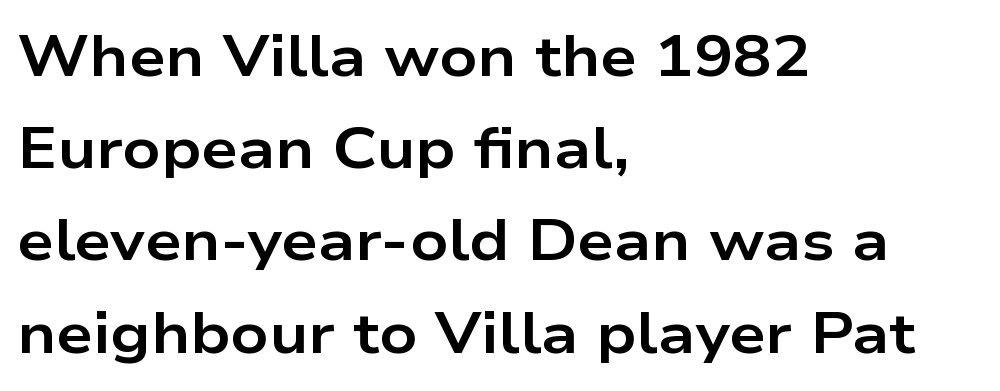
Q: Is the text bold? A: Yes.
Q: Is the text italic (slanted)? A: No, it is upright.
Q: Is the typeface a serif or a sans-serif typeface? A: Sans-serif.
Q: Is the text underlined? A: No.
Q: How is the paragraph aligned? A: Left-aligned.
Q: Is the spacing between letters normal or unusually wide? A: Normal.
Q: Is the spacing between lines tight, normal or loose? A: Normal.
Q: Width (condensed, normal, or wide)? A: Wide.
Q: Stroke contrast? A: Low.
Q: x-height? A: Medium.
Q: Monospaced? A: No.
